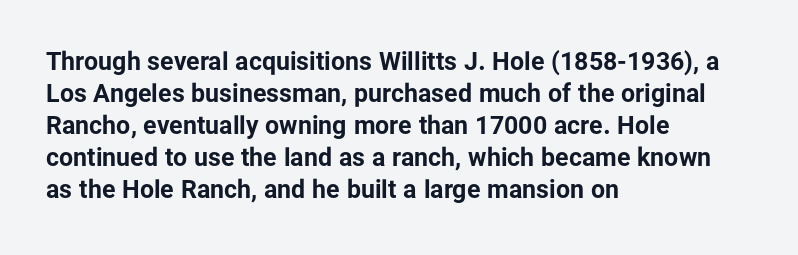
The typesetter chose a ragged-right arrangement here. The line texture is even and compact thanks to regular tracking. Summary of weight: heavy, a full bold. Vertically, the passage feels balanced, rows spaced as you'd expect. In terms of posture, this sample is upright.
